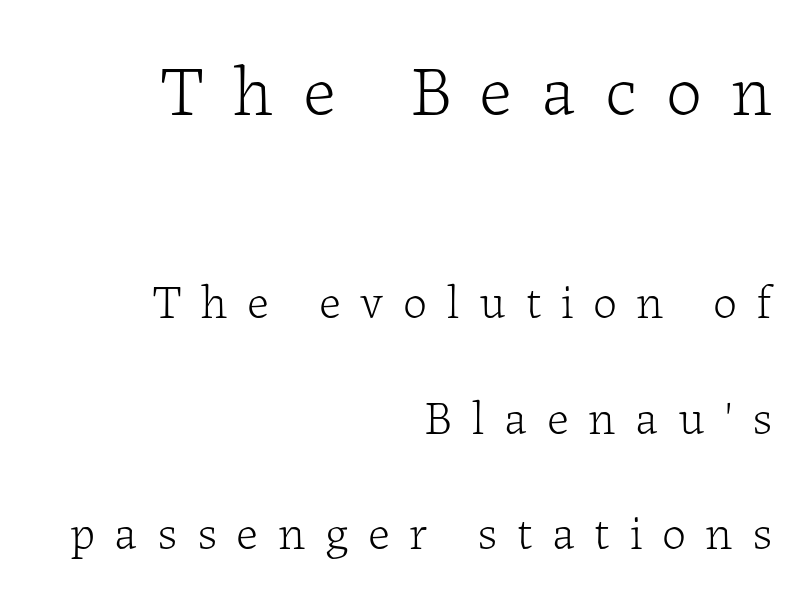
The glyphs in this specimen are seriffed. Descender tails drop into unmarked territory. The lines are quadded right. Line spacing here is loose. The letters in the upper block stand taller than those in the block below. Varying glyph widths throughout — classic text-font behaviour.
